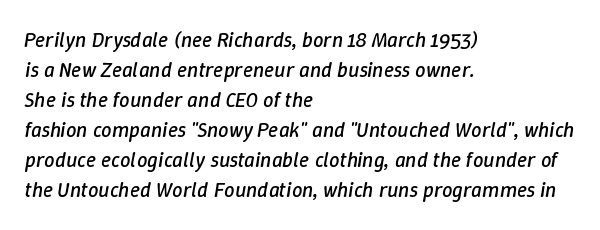
Weight: not bold — regular or lighter. Caption: standard tracking, unaltered. The font's italic variant was chosen for this text. Lines of text with bare space underneath.
